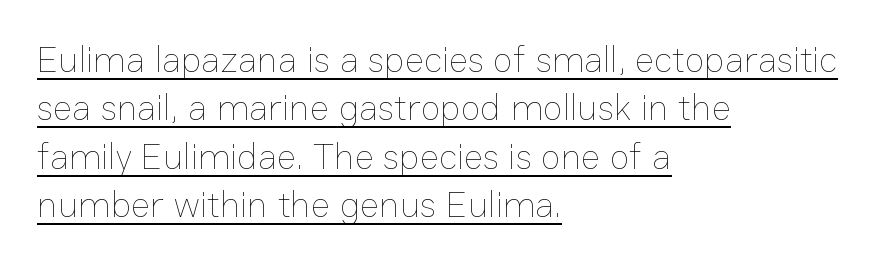
Leading matches the norm, producing a regular column. A student would call this left alignment; a typographer would say flush left, rag right. Do the characters align in a grid? No, the font is proportional. The face looks like a standard text weight, possibly lighter. Between one letter and the next there's only the usual sliver of space.
